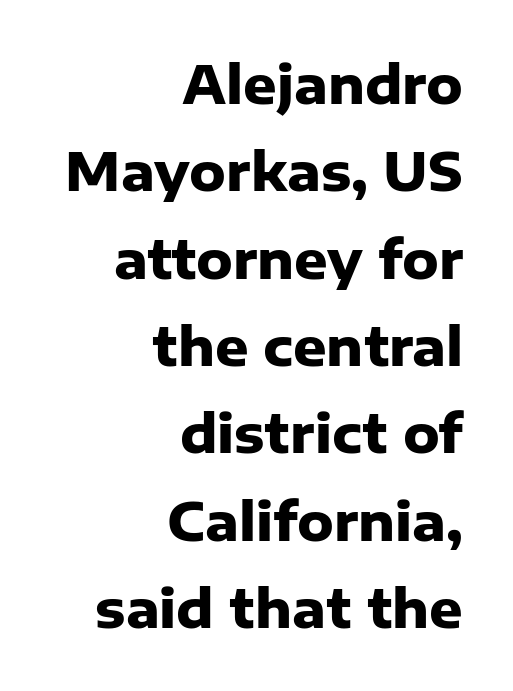
Q: Is the text bold? A: Yes.
Q: Is the text italic (slanted)? A: No, it is upright.
Q: Is the typeface a serif or a sans-serif typeface? A: Sans-serif.
Q: Is the text underlined? A: No.
Q: How is the paragraph aligned? A: Right-aligned.
Q: Is the spacing between letters normal or unusually wide? A: Normal.
Q: Is the spacing between lines tight, normal or loose? A: Normal.
Q: Width (condensed, normal, or wide)? A: Normal.
Q: Stroke contrast? A: Low.
Q: x-height? A: Medium.
Q: Monospaced? A: No.
